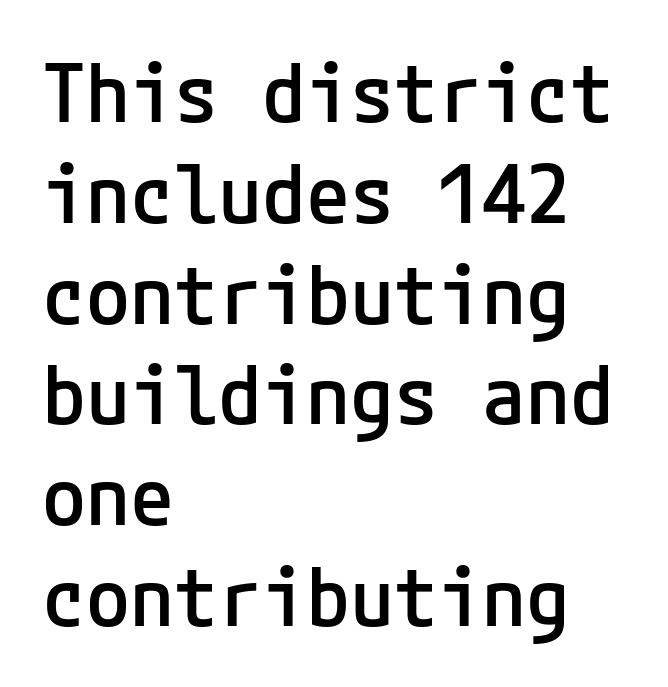
{"serif": "no", "italic": "no", "bold": "semi", "weight": "semibold", "width": "normal", "stroke_contrast": "low", "x_height": "medium", "underline": "no", "align": "left", "line_spacing": "normal", "line_spacing_ratio": 1.26, "letter_spacing": "normal", "letter_spacing_em": 0.0, "glyph_px": 80}
